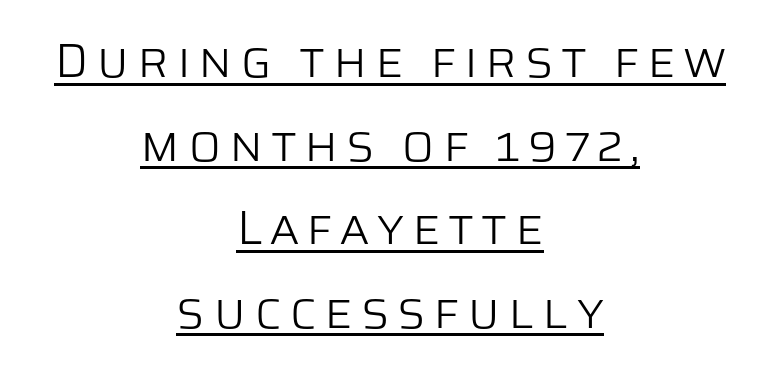
Q: Is the text bold? A: No.
Q: Is the text italic (slanted)? A: No, it is upright.
Q: Is the typeface a serif or a sans-serif typeface? A: Sans-serif.
Q: Is the text underlined? A: Yes.
Q: How is the paragraph aligned? A: Centered.
Q: Width (condensed, normal, or wide)? A: Normal.
Q: Stroke contrast? A: Low.
Q: x-height? A: Large.
Q: Monospaced? A: No.
